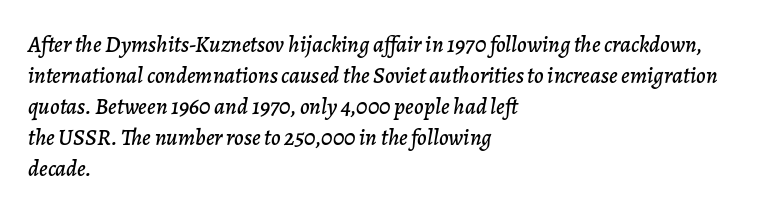
{"italic": "yes", "lean": "right", "slant_degrees": 7, "underline": "no", "align": "left", "line_spacing": "normal", "line_spacing_ratio": 1.35, "letter_spacing": "normal", "letter_spacing_em": 0.0, "glyph_px": 23}
